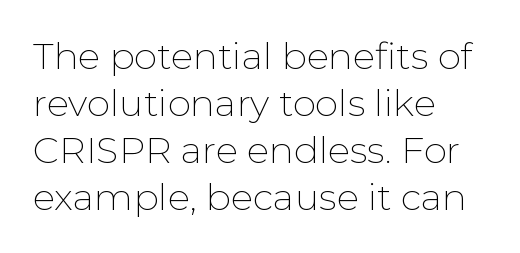
Q: Is the text bold? A: No.
Q: Is the text italic (slanted)? A: No, it is upright.
Q: Is the typeface a serif or a sans-serif typeface? A: Sans-serif.
Q: Is the text underlined? A: No.
Q: How is the paragraph aligned? A: Left-aligned.
Q: Is the spacing between letters normal or unusually wide? A: Normal.
Q: Is the spacing between lines tight, normal or loose? A: Normal.
Q: Width (condensed, normal, or wide)? A: Normal.
Q: Stroke contrast? A: Low.
Q: x-height? A: Medium.
Q: Monospaced? A: No.
